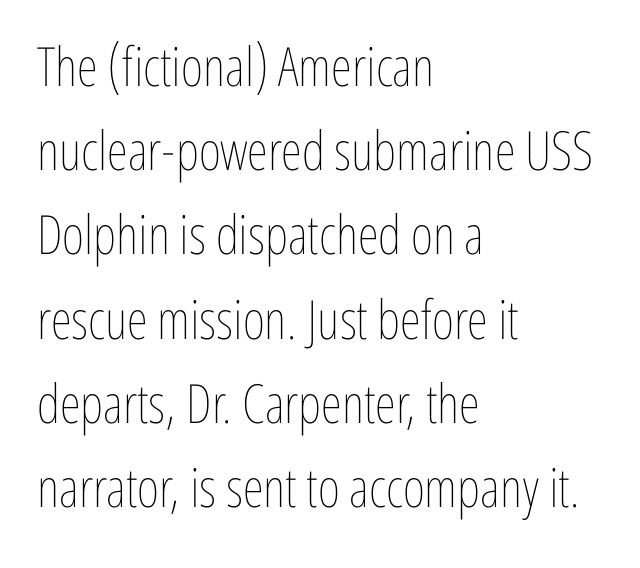
{"italic": "no", "bold": "no", "weight": "thin", "width": "condensed", "stroke_contrast": "low", "x_height": "medium", "monospaced": "no", "underline": "no", "align": "left", "line_spacing": "normal", "line_spacing_ratio": 1.56, "letter_spacing": "normal", "letter_spacing_em": 0.0, "glyph_px": 54}
